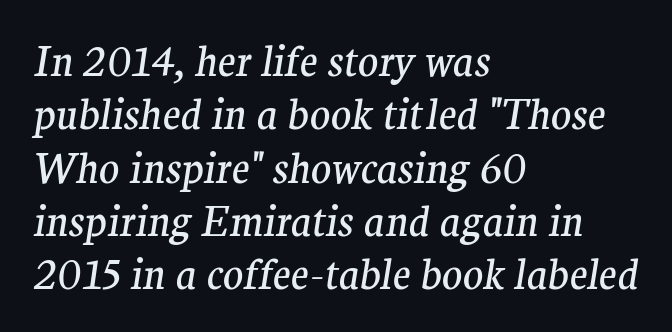
Compared with typical paragraphs, the rows here are spaced about the same. Compared with a centered layout, this one pins lines to the left instead. Beneath every word, the page is bare. An italicized treatment has been applied to the whole sample. The weight tops out at a normal text grade. In terms of letterform style, serifs are clearly present.
